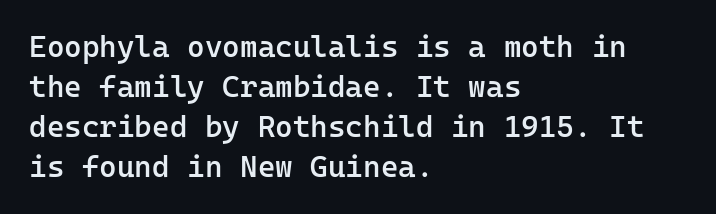
A typesetter would mark this as roman, not italic. Is the type bold? Partly — it's a semibold, heavier than regular but not fully bold. The letters sit at their default tracking, neither squeezed nor spread. These lines stack with their left ends in a neat column.
